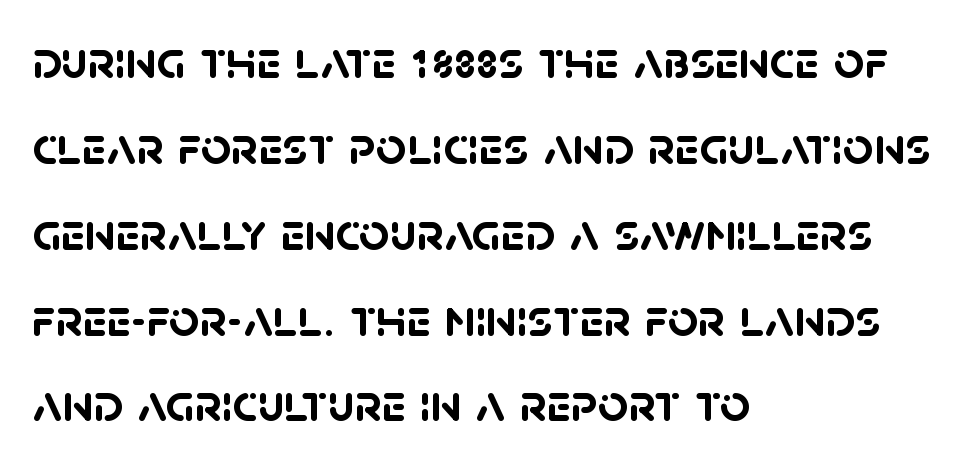
The image shows 54 px semibold sans-serif type; set left-aligned, normal line spacing (1.59x), normal letter spacing, not underlined; low stroke contrast and a large x-height.
